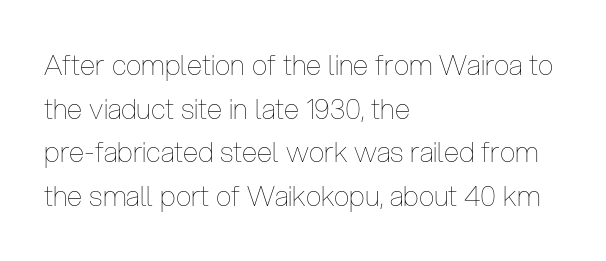
The image shows 28 px thin, condensed type, upright; set left-aligned, normal line spacing (1.56x), normal letter spacing, not underlined; low stroke contrast and a medium x-height.
